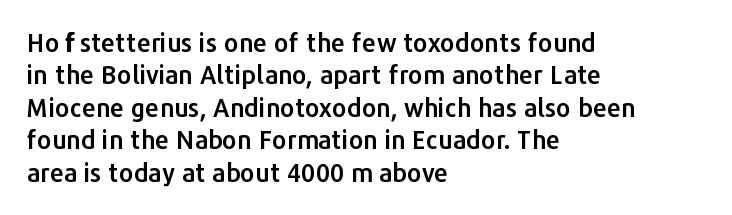
Q: Is the text italic (slanted)? A: No, it is upright.
Q: Is the text underlined? A: No.
Q: How is the paragraph aligned? A: Left-aligned.
Q: Is the spacing between letters normal or unusually wide? A: Normal.
Q: Is the spacing between lines tight, normal or loose? A: Normal.
